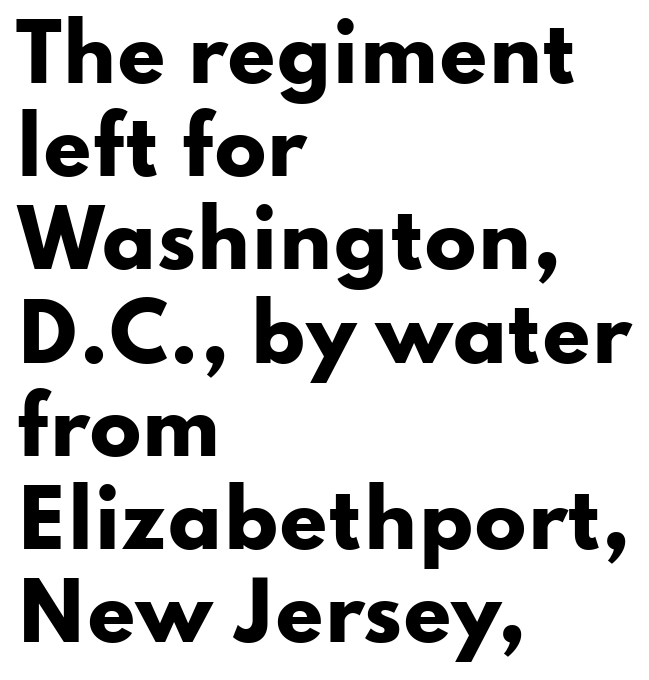
The image shows 77 px heavy, wide sans-serif type, upright; set left-aligned, line spacing 1.21x, normal letter spacing, not underlined; low stroke contrast and a small x-height.
